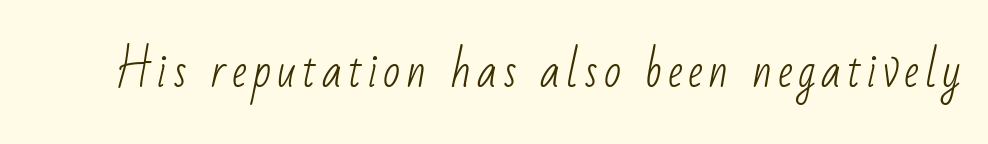
Does the type have serifs? No, each stem ends abruptly. Vertical stems look standard width or narrower in stroke. Just letters on the line, the space beneath them empty. Is this a fixed-width face? No — the glyphs have proportional, varying widths.
